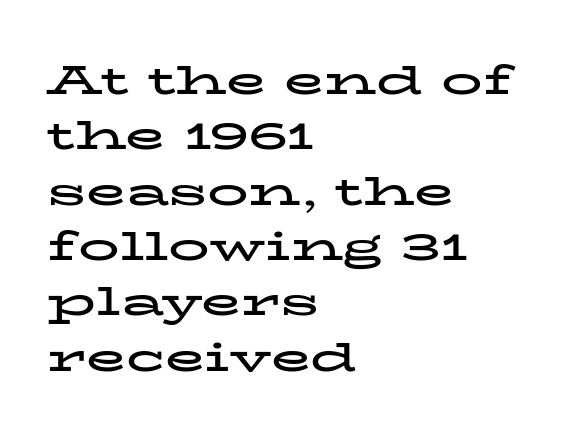
{"serif": "yes", "italic": "no", "bold": "yes", "weight": "bold", "width": "wide", "stroke_contrast": "low", "x_height": "medium", "monospaced": "no", "underline": "no", "align": "left", "line_spacing": "normal", "line_spacing_ratio": 1.35, "letter_spacing": "normal", "letter_spacing_em": 0.0, "glyph_px": 41}
